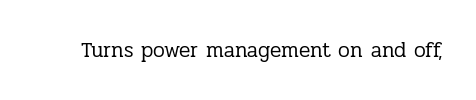
Q: Is the text bold? A: No.
Q: Is the text italic (slanted)? A: No, it is upright.
Q: Is the text underlined? A: No.
Q: Is the spacing between letters normal or unusually wide? A: Normal.
